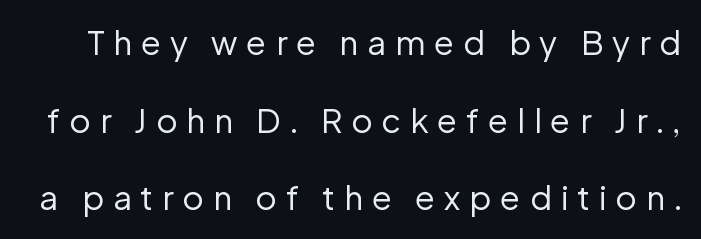
This is the regular roman posture of the typeface. These lines are composed in type without serifs. Is the stroke heavy? The answer is a plain regular-or-lighter. The space beneath each line is pristine and unruled. Short note: letters widely spaced. Regarding leading, the lines here are spaced well apart.
